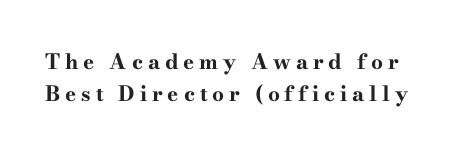
Rows of type keep a routine distance in the vertical direction. The zone under the glyphs is completely vacant. Designer's note — italics off, roman on. Each word looks stretched out because of the extra space between its letters. As a designer I'd log this as weight 700, bold.
